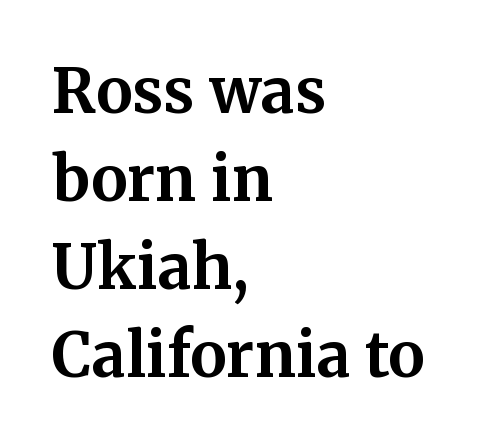
{"serif": "yes", "italic": "no", "bold": "yes", "weight": "bold", "width": "normal", "stroke_contrast": "medium", "x_height": "medium", "monospaced": "no", "underline": "no", "align": "left", "line_spacing": "normal", "line_spacing_ratio": 1.44, "letter_spacing": "normal", "letter_spacing_em": 0.0, "glyph_px": 61}
